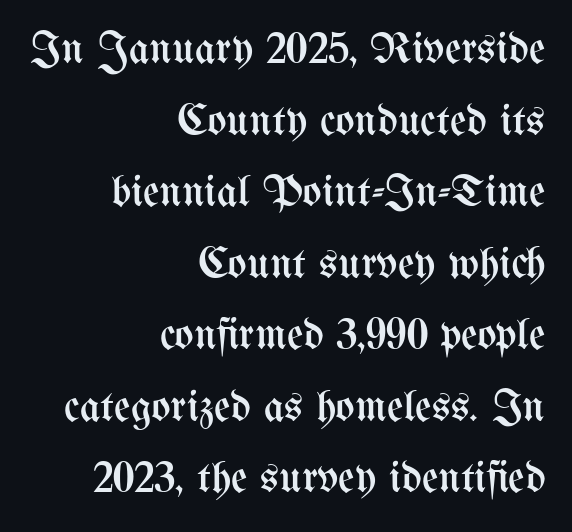
Q: Is the text bold? A: No.
Q: Is the text italic (slanted)? A: No, it is upright.
Q: Is the text underlined? A: No.
Q: How is the paragraph aligned? A: Right-aligned.
Q: Is the spacing between letters normal or unusually wide? A: Normal.
Q: Is the spacing between lines tight, normal or loose? A: Normal.
Q: Width (condensed, normal, or wide)? A: Condensed.
Q: Stroke contrast? A: Medium.
Q: x-height? A: Medium.
Q: Monospaced? A: No.
